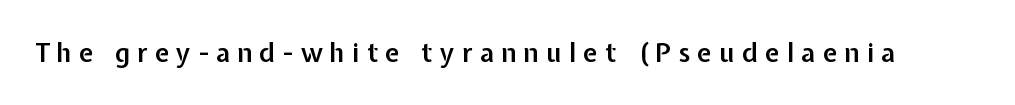
The image shows 26 px text type, upright; set unusually wide letter spacing (+0.28 em), not underlined.
